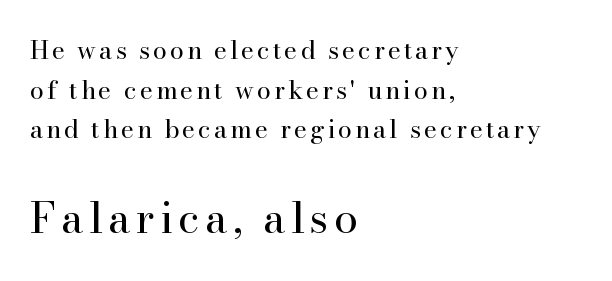
{"serif": "yes", "italic": "no", "bold": "no", "weight": "regular", "width": "normal", "stroke_contrast": "high", "x_height": "small", "monospaced": "no", "underline": "no", "align": "left", "line_spacing": "normal", "line_spacing_ratio": 1.59, "larger_block": "second", "size_ratio": 1.72, "glyph_px": 43}
